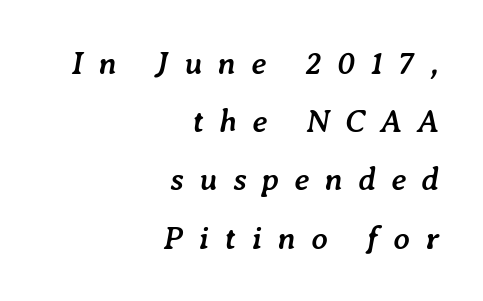
Emphasis-style slanted type is in use. Emphasis by weight is at full strength: bold. This sample has the flowing, uneven cadence of proportional lettering. Spacing between characters has been opened up far beyond the box default. Decoration check: the copy has no underline. Each line ends at the same right margin while the left side varies.
